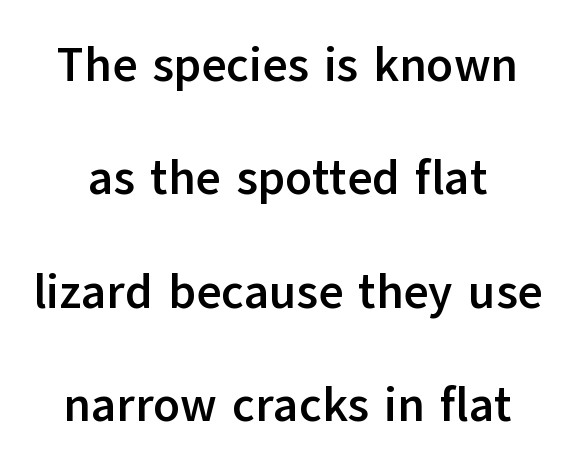
{"serif": "no", "italic": "no", "bold": "yes", "weight": "semibold", "width": "normal", "stroke_contrast": "low", "x_height": "medium", "monospaced": "no", "underline": "no", "line_spacing": "loose", "line_spacing_ratio": 2.36, "letter_spacing": "normal", "letter_spacing_em": 0.0, "glyph_px": 48}
